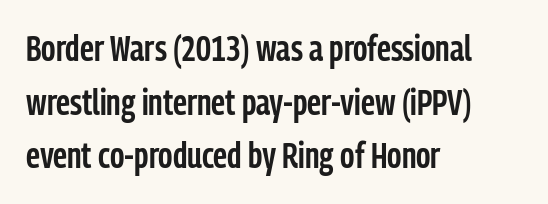
{"serif": "no", "italic": "no", "bold": "semi", "weight": "semibold", "width": "condensed", "stroke_contrast": "low", "x_height": "medium", "monospaced": "no", "underline": "no", "align": "left", "line_spacing": "normal", "line_spacing_ratio": 1.49, "letter_spacing": "normal", "letter_spacing_em": 0.0, "glyph_px": 36}
